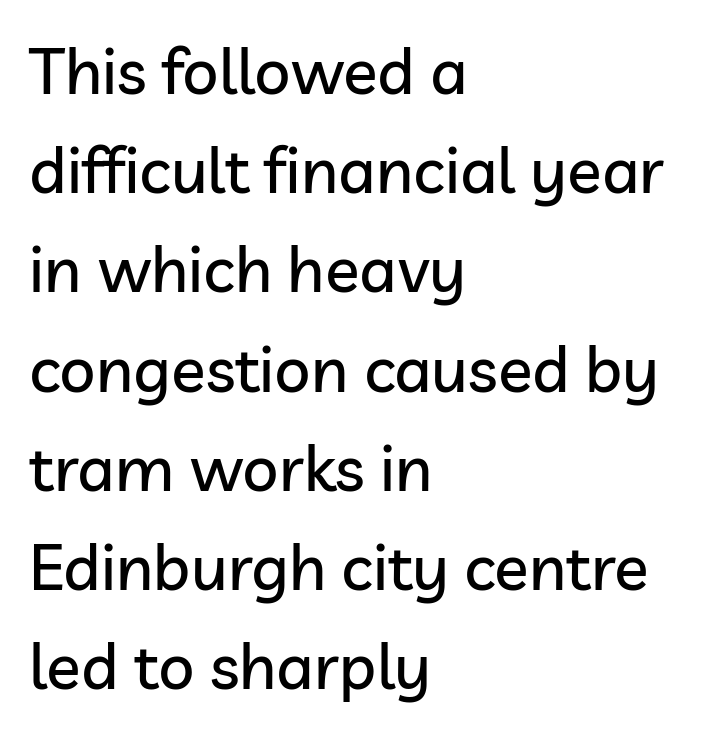
{"serif": "no", "italic": "no", "width": "normal", "stroke_contrast": "low", "x_height": "medium", "monospaced": "no", "underline": "no", "align": "left", "line_spacing": "normal", "line_spacing_ratio": 1.55, "letter_spacing": "normal", "letter_spacing_em": 0.0, "glyph_px": 64}
